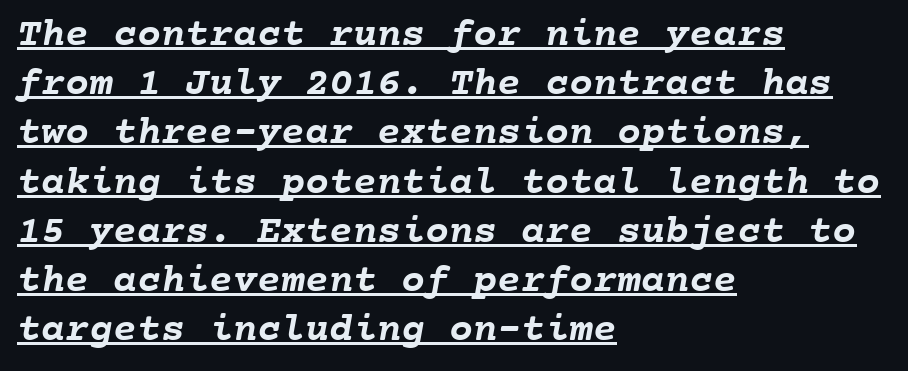
Q: Is the text bold? A: Yes.
Q: Is the text underlined? A: Yes.
Q: How is the paragraph aligned? A: Left-aligned.
Q: Is the spacing between letters normal or unusually wide? A: Normal.
Q: Width (condensed, normal, or wide)? A: Normal.
Q: Stroke contrast? A: Low.
Q: x-height? A: Medium.
Q: Monospaced? A: Yes.
